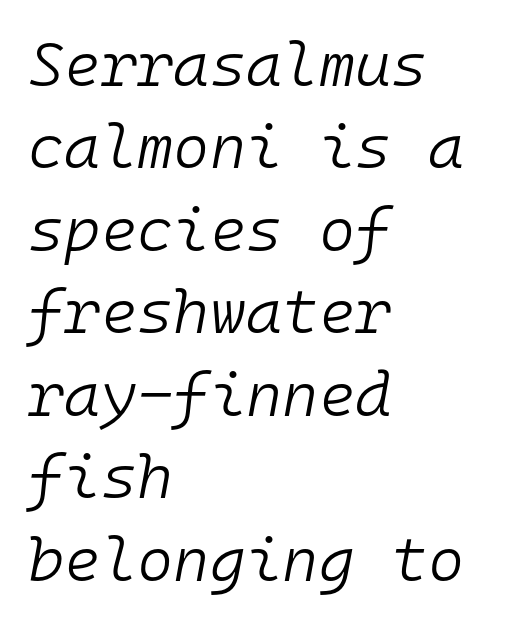
Unbolded letterforms with no extra heft. The text carries the slant typical of an italic or oblique font. Every row of glyphs begins at an identical x-position on the left. A typesetter would call this leading conventional body-copy spacing. There is no visible air inserted between adjacent glyphs. Think of a typewriter: that constant character pitch is what you see here.
